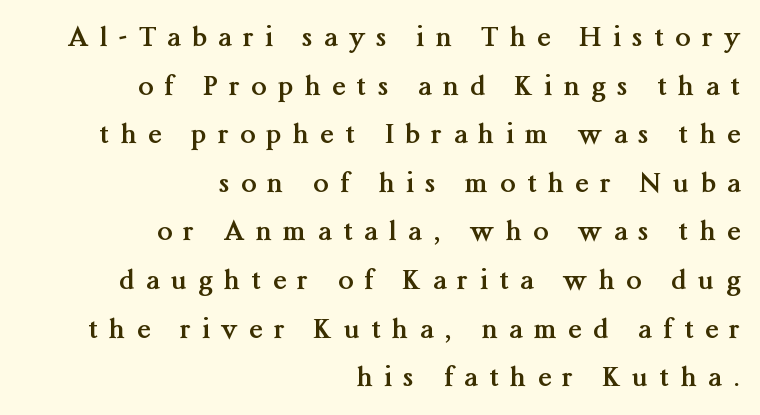
The line texture is sparse and dotted thanks to wide tracking. The paragraph shown leans on its right margin. Weight check: bold — yes, fully. The space directly below the letters is spotless. Posture: upright roman.
